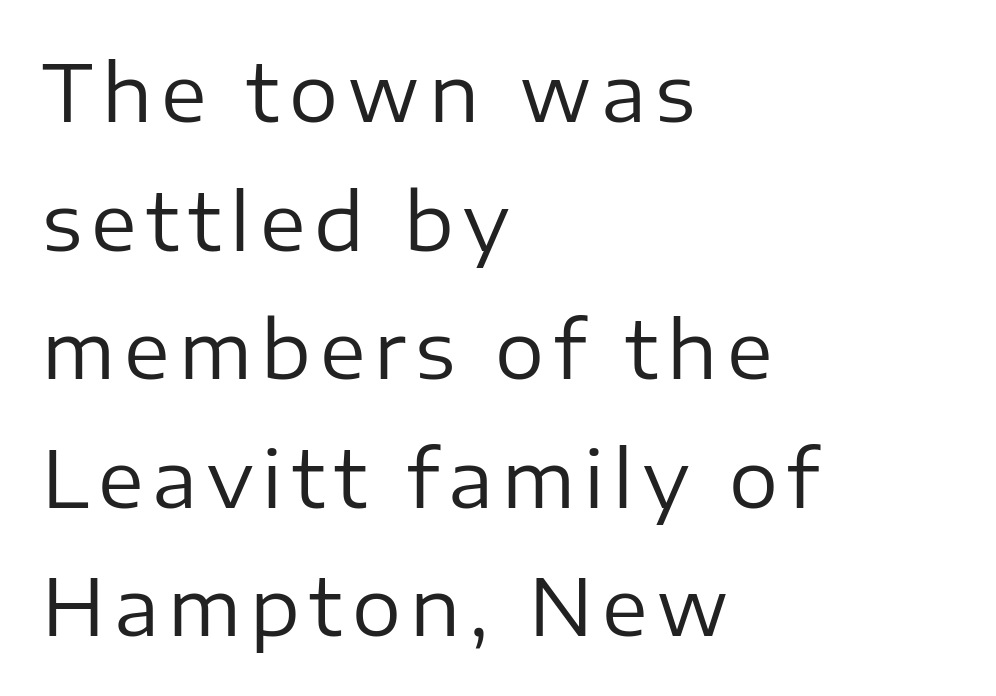
Q: Is the text bold? A: No.
Q: Is the text italic (slanted)? A: No, it is upright.
Q: Is the typeface a serif or a sans-serif typeface? A: Sans-serif.
Q: Is the text underlined? A: No.
Q: How is the paragraph aligned? A: Left-aligned.
Q: Is the spacing between lines tight, normal or loose? A: Normal.
Q: Width (condensed, normal, or wide)? A: Normal.
Q: Stroke contrast? A: Low.
Q: x-height? A: Medium.
Q: Monospaced? A: No.
